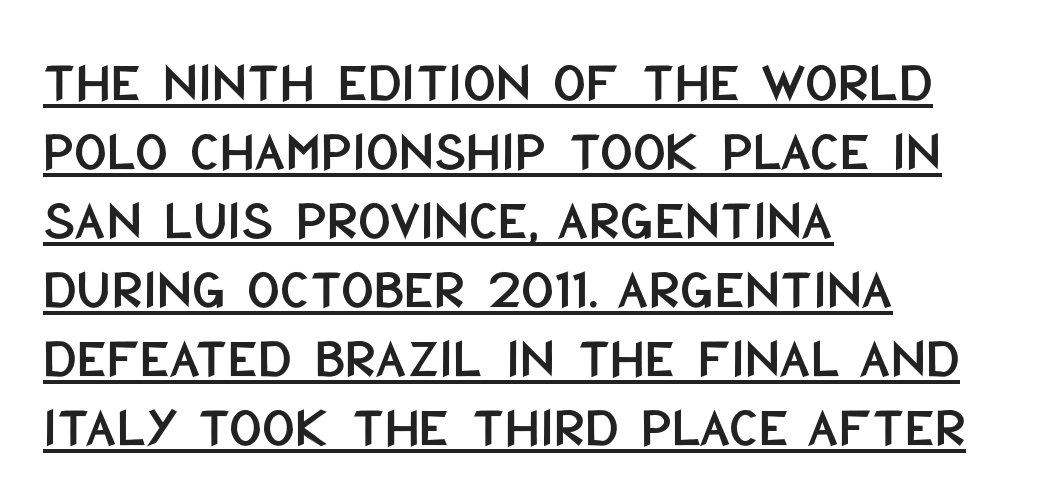
{"serif": "no", "italic": "no", "width": "condensed", "stroke_contrast": "low", "x_height": "large", "monospaced": "no", "underline": "yes", "align": "left", "line_spacing_ratio": 1.21, "letter_spacing": "normal", "letter_spacing_em": 0.0, "glyph_px": 57}
